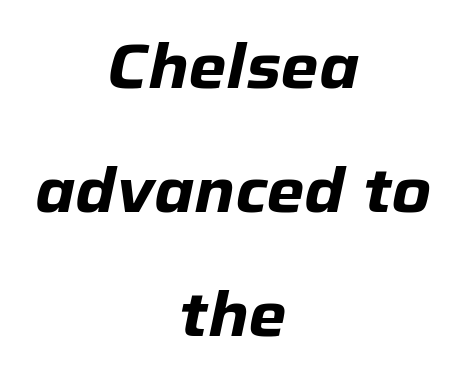
The image shows 61 px heavy type, italic (leaning right); set centered, loose line spacing (2.03x), normal letter spacing, not underlined; low stroke contrast and a medium x-height.
